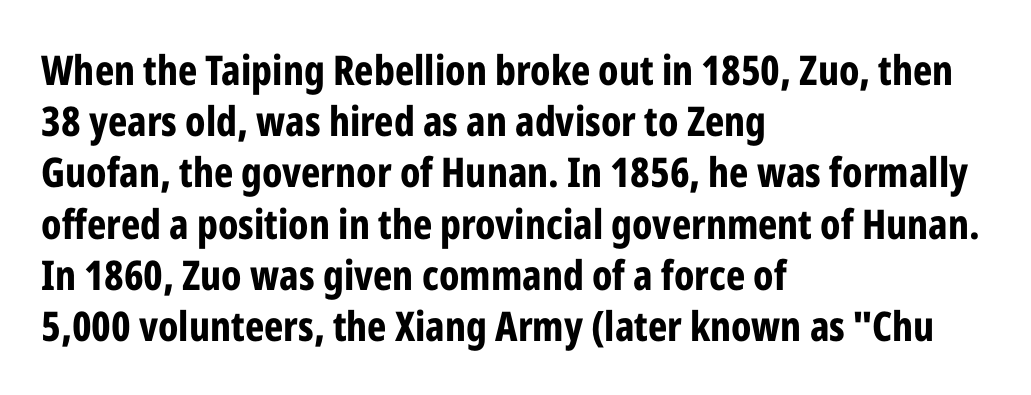
Q: Is the text bold? A: Yes.
Q: Is the text italic (slanted)? A: No, it is upright.
Q: Is the typeface a serif or a sans-serif typeface? A: Sans-serif.
Q: Is the text underlined? A: No.
Q: How is the paragraph aligned? A: Left-aligned.
Q: Is the spacing between letters normal or unusually wide? A: Normal.
Q: Is the spacing between lines tight, normal or loose? A: Normal.
Q: Width (condensed, normal, or wide)? A: Condensed.
Q: Stroke contrast? A: Low.
Q: x-height? A: Medium.
Q: Monospaced? A: No.
